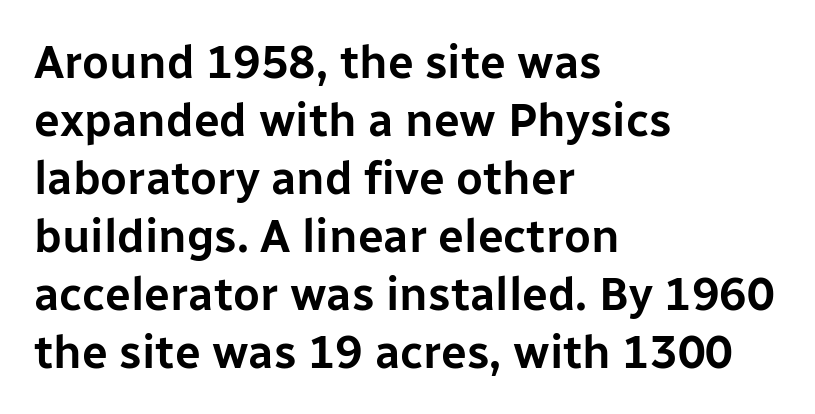
Each line starts at the same left margin while the right side varies. The type is set solid horizontally, with unmodified tracking. It's the straight-up-and-down kind of type. Each letter keeps its own natural width here, so spacing adapts to shape.
